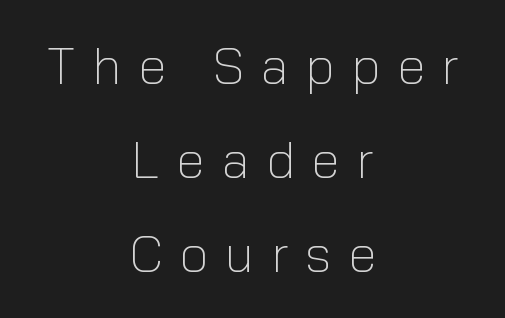
Q: Is the text bold? A: No.
Q: Is the text italic (slanted)? A: No, it is upright.
Q: Is the typeface a serif or a sans-serif typeface? A: Sans-serif.
Q: Is the text underlined? A: No.
Q: How is the paragraph aligned? A: Centered.
Q: Is the spacing between letters normal or unusually wide? A: Unusually wide.
Q: Width (condensed, normal, or wide)? A: Normal.
Q: Stroke contrast? A: Low.
Q: x-height? A: Medium.
Q: Monospaced? A: No.
